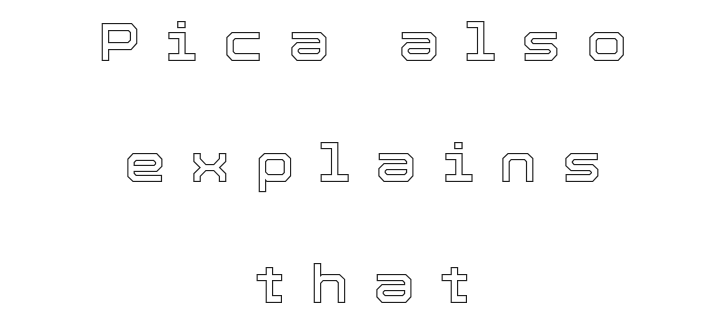
Q: Is the text italic (slanted)? A: No, it is upright.
Q: Is the text underlined? A: No.
Q: How is the paragraph aligned? A: Centered.
Q: Is the spacing between letters normal or unusually wide? A: Unusually wide.
Q: Is the spacing between lines tight, normal or loose? A: Loose.
Q: Width (condensed, normal, or wide)? A: Normal.
Q: x-height? A: Medium.
Q: Monospaced? A: No.
